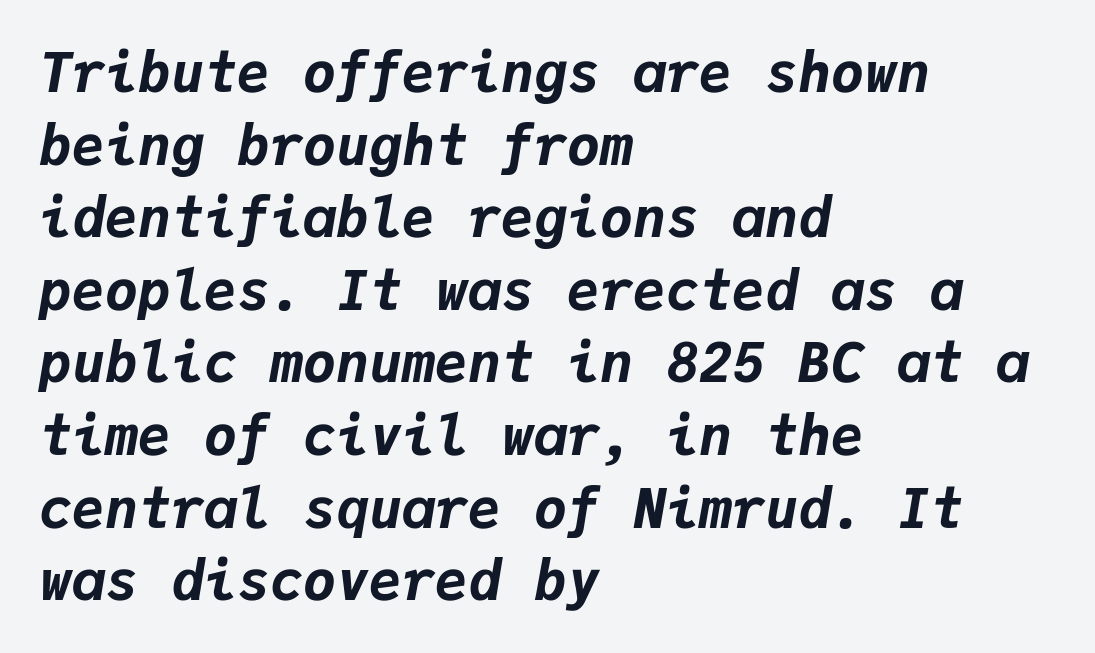
The image shows 55 px bold type, italic (leaning right), monospaced; set left-aligned, normal line spacing (1.32x), normal letter spacing, not underlined; low stroke contrast and a medium x-height.
